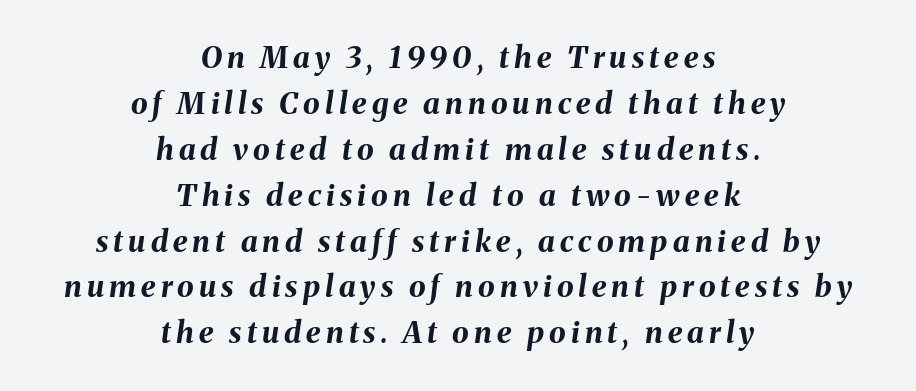
The face used here has the dense, thick strokes of a bold. Each new line begins a customary step beneath the previous one. Note the varied advance widths — an 'i' is clearly narrower than an 'm'. The passage shown leans; its letterforms are oblique. This sample is center-justified, so both line endings float freely. Nobody drew a line under any word here.
